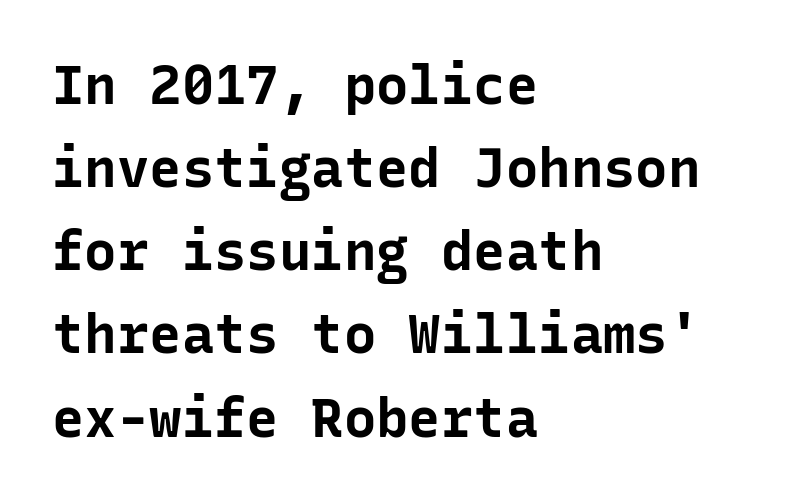
Upright lettering throughout. This sample has the even, mechanical cadence of fixed-width lettering. Just letters on the line, the space beneath them empty. Is the letter spacing exaggerated? No — it looks like the ordinary default. Thick stems and heavy bowls — unmistakably bold. The face used here is a sans, in the tradition of grotesques and geometrics.
